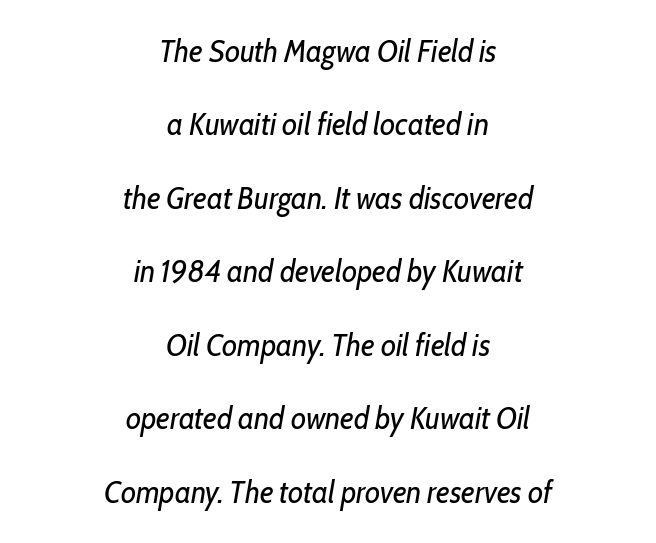
{"italic": "yes", "lean": "right", "slant_degrees": 10, "bold": "no", "weight": "regular", "width": "condensed", "stroke_contrast": "low", "x_height": "medium", "monospaced": "no", "underline": "no", "align": "center", "line_spacing": "loose", "line_spacing_ratio": 2.37, "letter_spacing": "normal", "letter_spacing_em": 0.0, "glyph_px": 31}
